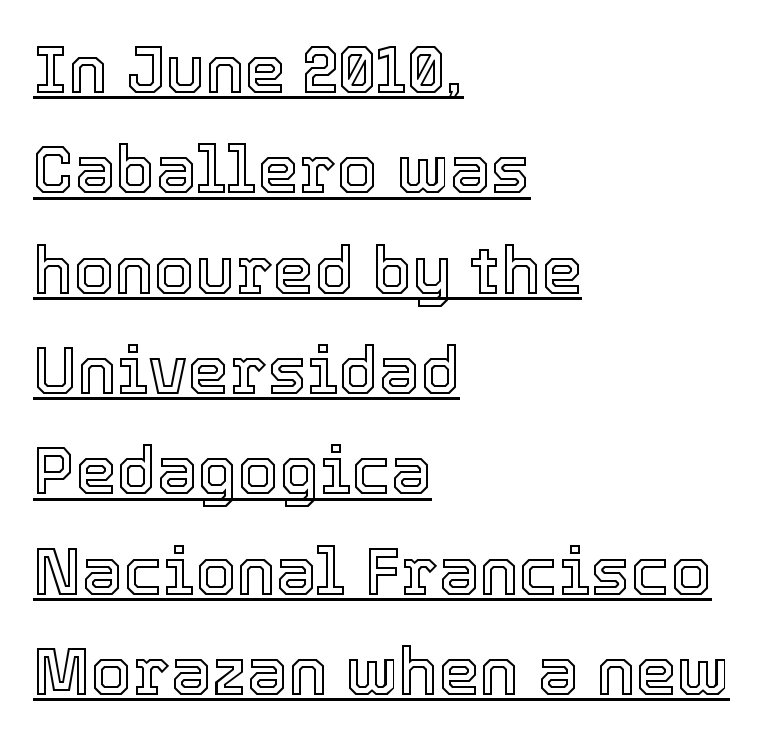
The passage shown is typed in a proportional face where columns would drift. Honestly, the underline is the first thing you notice here. Default kerning and tracking; the words read as compact shapes. The paragraph shown leans on its left margin. Notice how the stems are strictly vertical — no italics here. Students, observe: this is what conventionally led text looks like.
